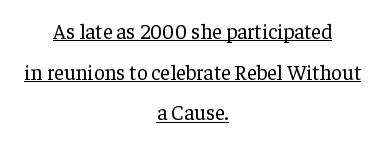
{"italic": "no", "bold": "no", "underline": "yes", "align": "center", "line_spacing": "loose", "line_spacing_ratio": 1.94, "letter_spacing": "normal", "letter_spacing_em": 0.0, "glyph_px": 21}
